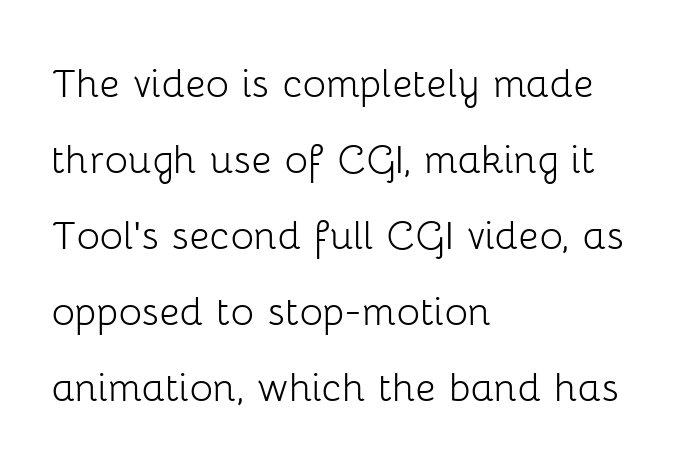
{"serif": "no", "italic": "no", "bold": "no", "weight": "light", "width": "normal", "stroke_contrast": "low", "x_height": "medium", "monospaced": "no", "underline": "no", "align": "left", "line_spacing": "normal", "line_spacing_ratio": 1.55, "letter_spacing": "normal", "letter_spacing_em": 0.0, "glyph_px": 49}
